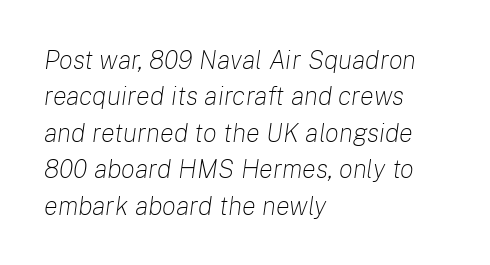
{"italic": "yes", "lean": "right", "slant_degrees": 8, "bold": "no", "underline": "no", "align": "left", "line_spacing": "normal", "line_spacing_ratio": 1.4, "letter_spacing": "normal", "letter_spacing_em": 0.0, "glyph_px": 26}
